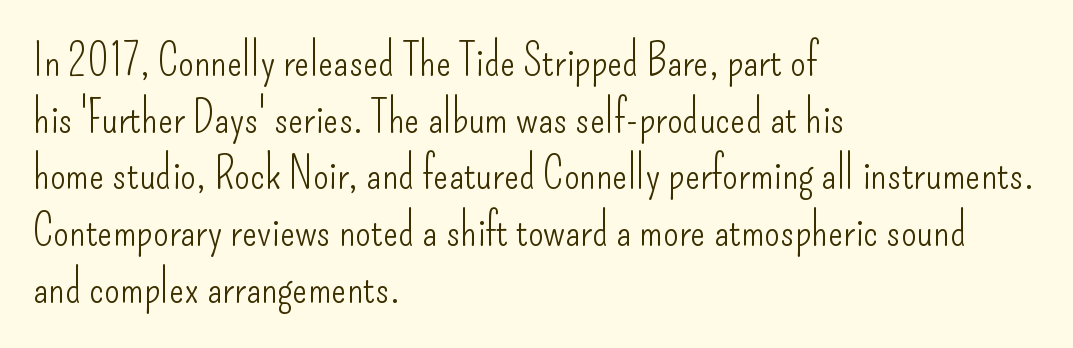
The vertical gap from one line to the next is medium. The letters look calm and open, with moderate or lighter stems. A typesetter would mark this as roman, not italic. Notice how the passage keeps a crisp vertical edge on the left only.
